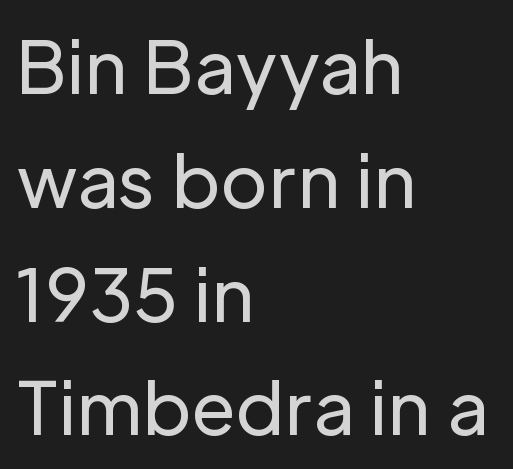
Tall strokes in this sample are plumb rather than angled. Quick note: interline space is typical. This rendering uses left alignment, leaving the right contour irregular. The passage shown is not underscored anywhere. Here the designer chose a conventional face with non-uniform glyph widths. The letters look calm and open, with moderate or lighter stems.
